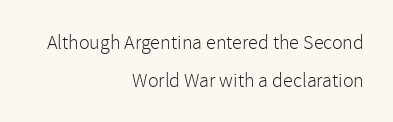
{"italic": "no", "bold": "no", "underline": "no", "align": "right", "line_spacing_ratio": 1.89, "letter_spacing": "normal", "letter_spacing_em": 0.0, "glyph_px": 20}
